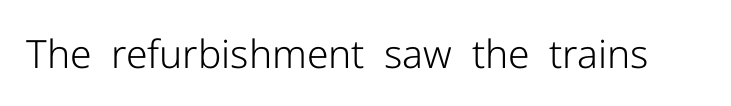
The image shows 39 px light sans-serif type, upright; set normal letter spacing, not underlined; low stroke contrast and a medium x-height.
